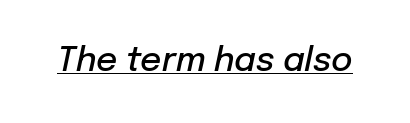
Q: Is the text bold? A: Semi-bold.
Q: Is the text italic (slanted)? A: Yes, it leans right by about 12 degrees.
Q: Is the text underlined? A: Yes.
Q: Is the spacing between letters normal or unusually wide? A: Normal.
Q: Width (condensed, normal, or wide)? A: Normal.
Q: Stroke contrast? A: Low.
Q: x-height? A: Medium.
Q: Monospaced? A: No.
